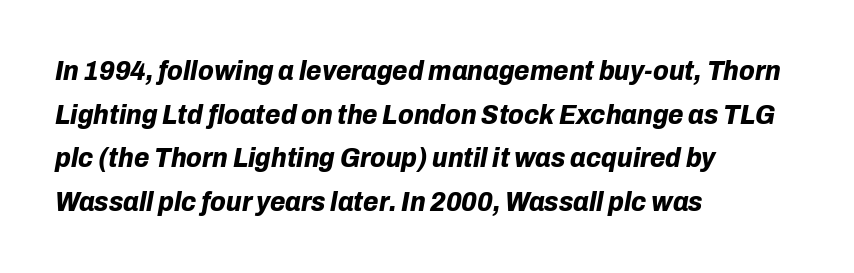
The image shows 28 px bold type, italic (leaning right); set left-aligned, normal line spacing (1.56x), normal letter spacing, not underlined; low stroke contrast and a medium x-height.
